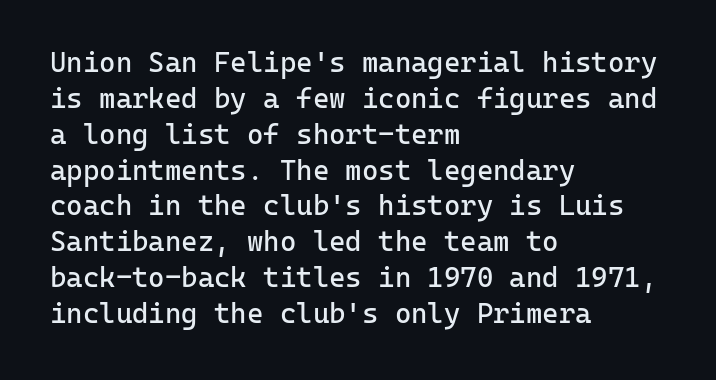
{"serif": "no", "italic": "no", "bold": "no", "weight": "regular", "width": "normal", "stroke_contrast": "low", "x_height": "medium", "monospaced": "yes", "underline": "no", "align": "left", "line_spacing": "normal", "line_spacing_ratio": 1.28, "letter_spacing": "normal", "letter_spacing_em": 0.0, "glyph_px": 28}
